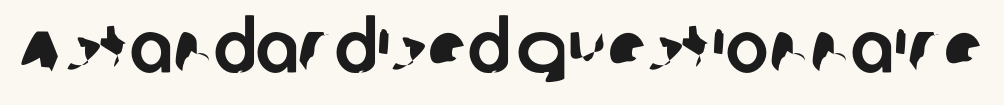
The image shows 72 px sans-serif type; set normal letter spacing, not underlined; low stroke contrast and a large x-height.
